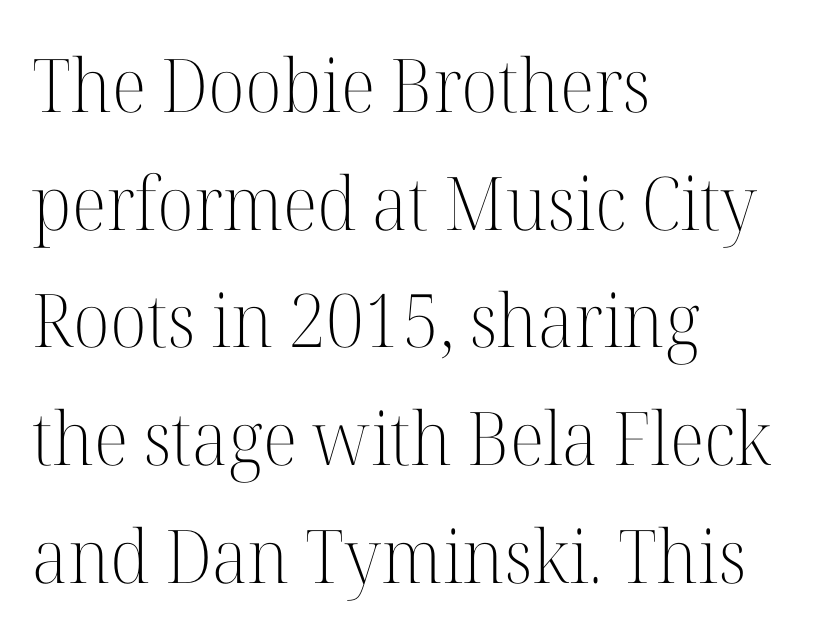
{"serif": "yes", "italic": "no", "bold": "no", "weight": "light", "width": "normal", "stroke_contrast": "high", "x_height": "medium", "monospaced": "no", "underline": "no", "align": "left", "line_spacing": "normal", "line_spacing_ratio": 1.59, "letter_spacing": "normal", "letter_spacing_em": 0.0, "glyph_px": 74}
